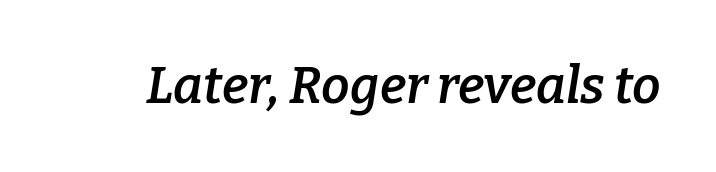
Q: Is the text bold? A: Semi-bold.
Q: Is the text italic (slanted)? A: Yes, it leans right by about 9 degrees.
Q: Is the typeface a serif or a sans-serif typeface? A: Serif.
Q: Is the text underlined? A: No.
Q: Is the spacing between letters normal or unusually wide? A: Normal.
Q: Width (condensed, normal, or wide)? A: Normal.
Q: Stroke contrast? A: Low.
Q: x-height? A: Medium.
Q: Monospaced? A: No.
